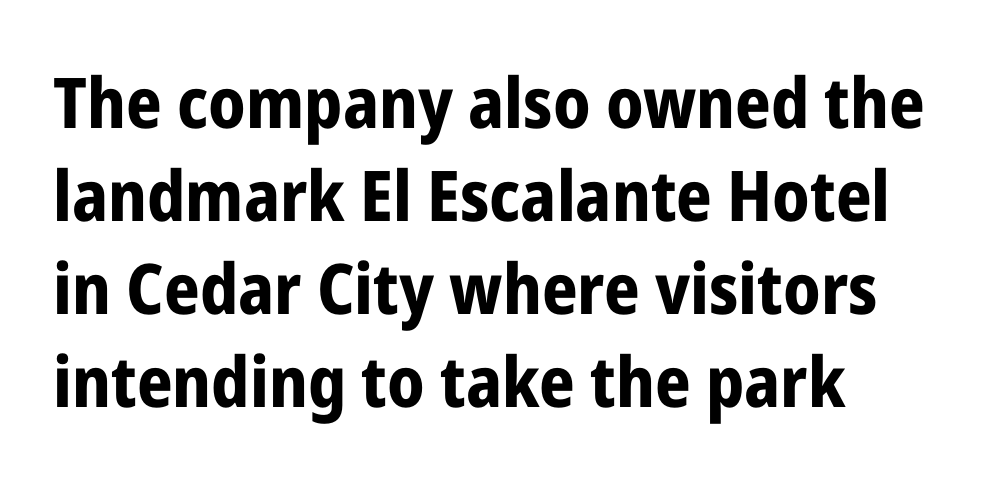
Q: Is the text bold? A: Yes.
Q: Is the text italic (slanted)? A: No, it is upright.
Q: Is the typeface a serif or a sans-serif typeface? A: Sans-serif.
Q: Is the text underlined? A: No.
Q: How is the paragraph aligned? A: Left-aligned.
Q: Is the spacing between letters normal or unusually wide? A: Normal.
Q: Is the spacing between lines tight, normal or loose? A: Normal.
Q: Width (condensed, normal, or wide)? A: Condensed.
Q: Stroke contrast? A: Low.
Q: x-height? A: Medium.
Q: Monospaced? A: No.
